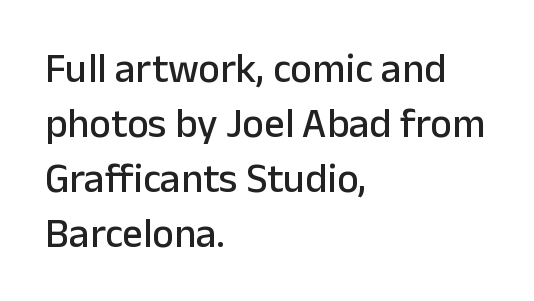
The image shows 41 px sans-serif type, upright; set left-aligned, normal line spacing (1.34x), normal letter spacing, not underlined; low stroke contrast and a medium x-height.
